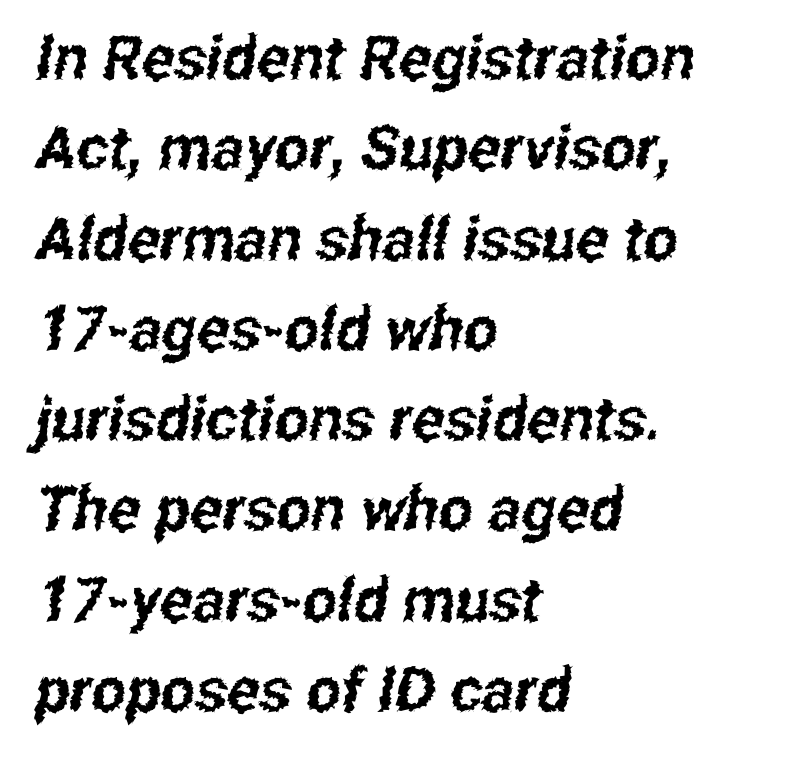
{"serif": "no", "width": "condensed", "stroke_contrast": "low", "x_height": "medium", "monospaced": "no", "underline": "no", "align": "left", "line_spacing": "normal", "line_spacing_ratio": 1.48, "letter_spacing": "normal", "letter_spacing_em": 0.0, "glyph_px": 61}
